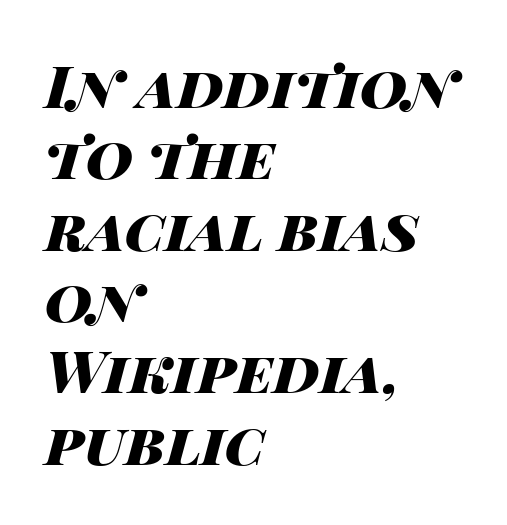
A student would call this left alignment; a typographer would say flush left, rag right. Strokes here are thick enough to call this a true bold. Italic: yes, the glyphs are oblique. You could not count columns in this text — the font is proportionally spaced. Characters follow at the spacing the type designer built in. Bare-footed words on every line.
